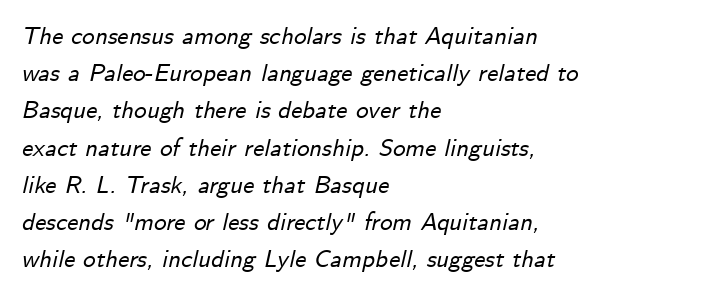
The image shows 25 px text type, italic (leaning right); set left-aligned, normal line spacing (1.49x), normal letter spacing, not underlined.
